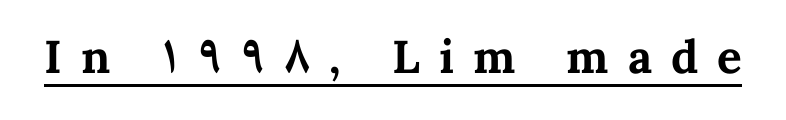
The image shows 46 px bold type, upright; set unusually wide letter spacing (+0.41 em), underlined; medium stroke contrast and a medium x-height.
